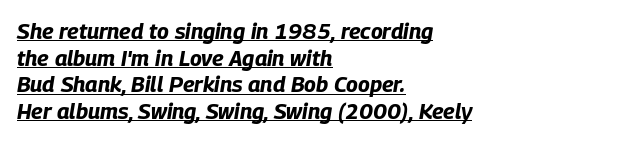
Q: Is the text bold? A: Yes.
Q: Is the text italic (slanted)? A: Yes, it leans right by about 9 degrees.
Q: Is the text underlined? A: Yes.
Q: How is the paragraph aligned? A: Left-aligned.
Q: Is the spacing between letters normal or unusually wide? A: Normal.
